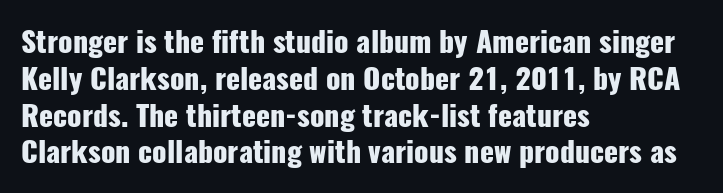
Its strokes are broad and dark, the hallmark of bold type. Compared with typical paragraphs, the rows here are spaced about the same. Serif or sans? Sans — the stroke terminals are bare. Check the space under the baseline: it is left empty. Proportional: the letters do not fall into vertical columns. Words appear dense and cohesive because spacing is normal.
